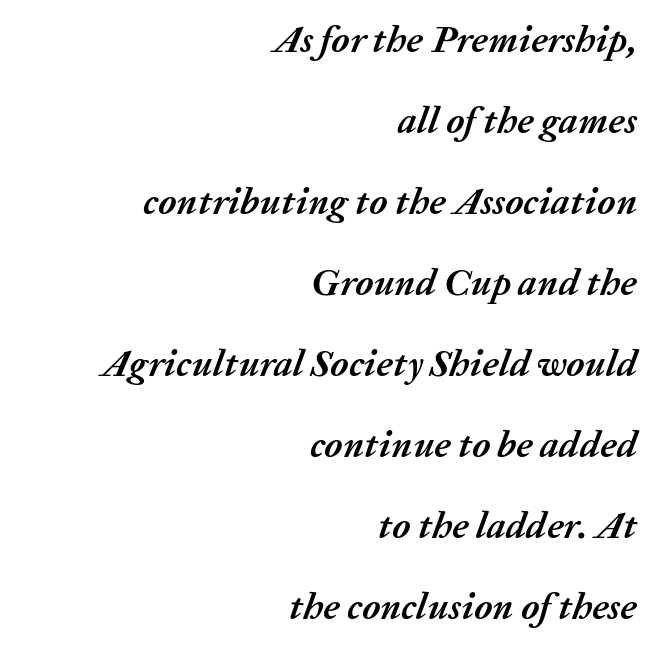
The image shows 38 px semibold type, italic (leaning right); set right-aligned, loose line spacing (2.13x), normal letter spacing, not underlined; medium stroke contrast and a medium x-height.
